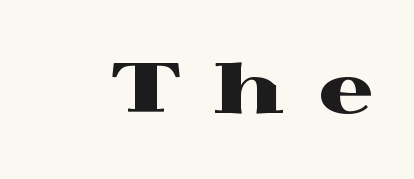
The image shows 68 px wide serif type, upright; set unusually wide letter spacing (+0.5 em), not underlined; a medium x-height.
